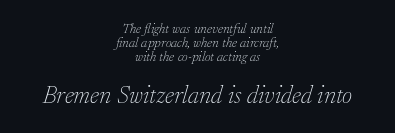
The image shows 25 px text type, italic (leaning right); set centered, tight line spacing (1.01x), normal letter spacing, not underlined; the second (bottom) block is 1.79x larger.
